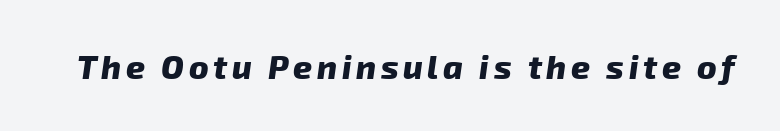
Q: Is the text bold? A: Yes.
Q: Is the typeface a serif or a sans-serif typeface? A: Sans-serif.
Q: Is the text underlined? A: No.
Q: Width (condensed, normal, or wide)? A: Normal.
Q: Stroke contrast? A: Low.
Q: x-height? A: Medium.
Q: Monospaced? A: No.
